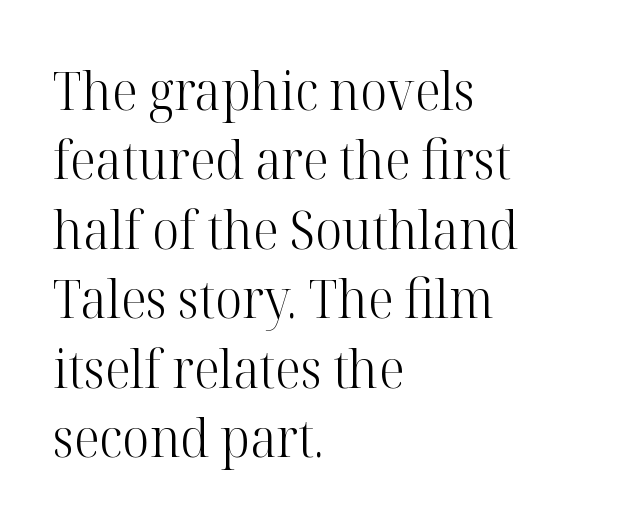
{"serif": "yes", "italic": "no", "bold": "no", "weight": "light", "width": "normal", "stroke_contrast": "high", "x_height": "medium", "monospaced": "no", "underline": "no", "align": "left", "line_spacing": "normal", "line_spacing_ratio": 1.31, "letter_spacing": "normal", "letter_spacing_em": 0.0, "glyph_px": 53}
